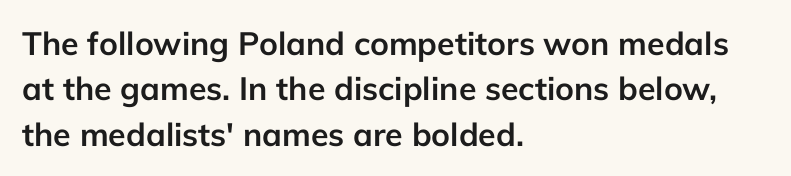
The image shows 32 px semibold sans-serif type, upright; set left-aligned, normal line spacing (1.42x), normal letter spacing, not underlined; low stroke contrast and a medium x-height.
